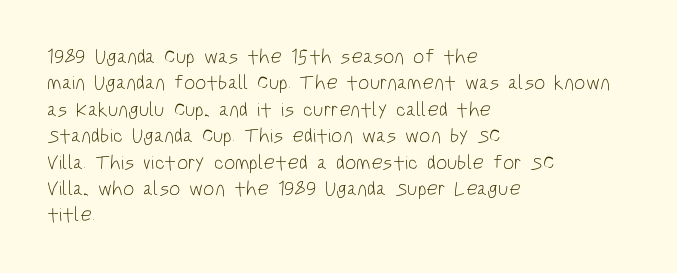
The image shows 20 px text type, upright; set left-aligned, normal line spacing (1.32x), normal letter spacing, not underlined.
